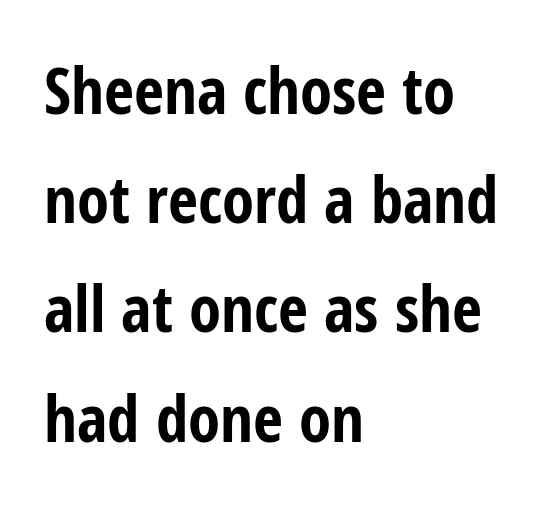
{"serif": "no", "italic": "no", "bold": "yes", "weight": "bold", "width": "condensed", "stroke_contrast": "low", "x_height": "medium", "monospaced": "no", "underline": "no", "align": "left", "line_spacing": "normal", "line_spacing_ratio": 1.68, "letter_spacing": "normal", "letter_spacing_em": 0.0, "glyph_px": 65}
